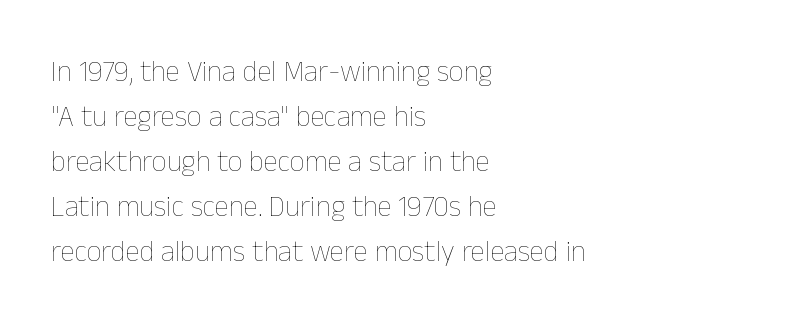
Upright lettering throughout. Weight: in the light-to-regular range. The strip under each line holds only bare page. Every row of glyphs begins at an identical x-position on the left. The passage shown is typed in a proportional face where columns would drift.
